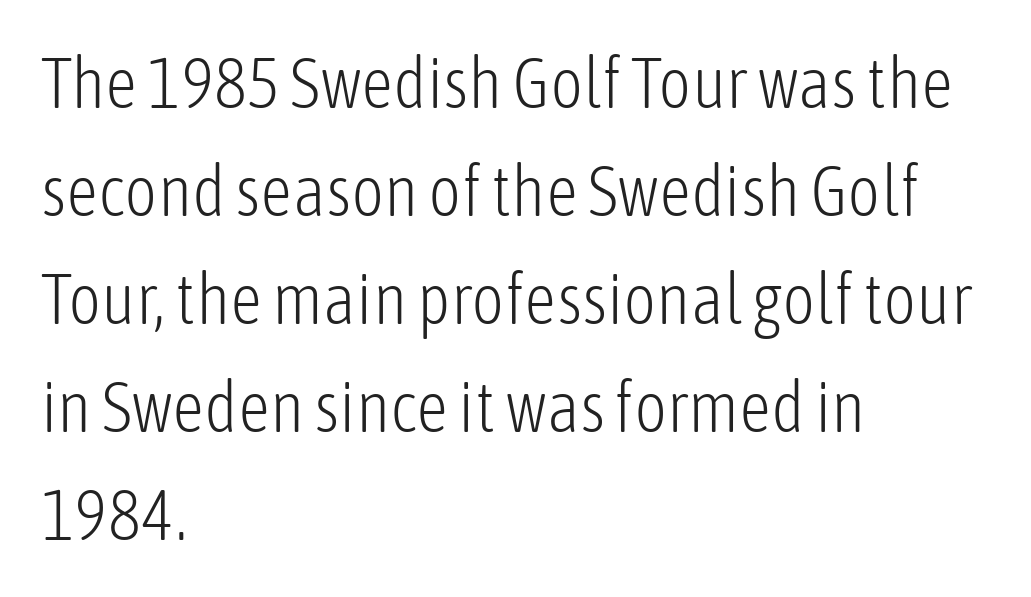
Observe the absence of serifs on each vertical stroke in this sample. These lines are rendered in a variable-pitch font. This rendering leaves character spacing at its baseline value. The letters stand upright; this is a roman face. The block of text has a typical density, with ordinary space between rows.
